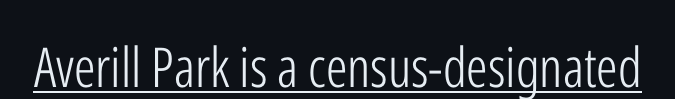
Q: Is the text bold? A: No.
Q: Is the text italic (slanted)? A: No, it is upright.
Q: Is the typeface a serif or a sans-serif typeface? A: Sans-serif.
Q: Is the text underlined? A: Yes.
Q: Is the spacing between letters normal or unusually wide? A: Normal.
Q: Width (condensed, normal, or wide)? A: Condensed.
Q: Stroke contrast? A: Low.
Q: x-height? A: Medium.
Q: Monospaced? A: No.
